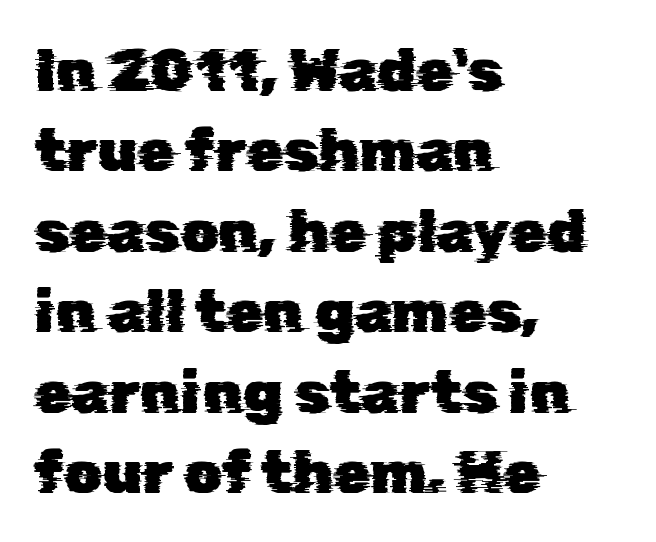
The setting favours the left margin, as ordinary paragraphs usually do. These lines keep a tight, regular rhythm from letter to letter. Descender tails drop into unmarked territory. Spacing verdict: proportional, widths tailored to each character. I'd call this a sans setting — the letters go barefoot.
